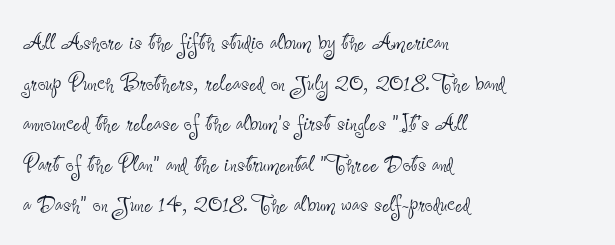
The weight tops out at a normal text grade. Honestly, there is no underline to notice here at all. The rendering uses natural spacing where letterforms have individual widths. Quick note: interline space is typical. These lines stack with their left ends in a neat column.
